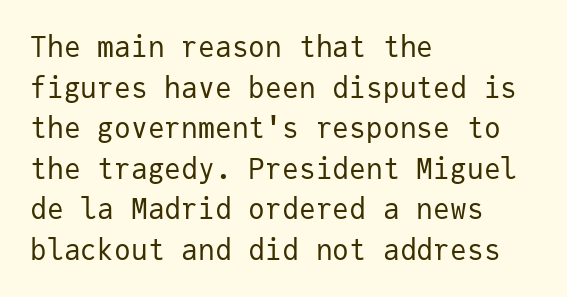
Is this a fixed-width face? Yes — each glyph sits in an identical cell. Baseline-to-baseline distance is the conventional proportion of letter height. Unlike italic type, these characters show no tilt at all. How are the letters spaced? Ordinarily, with no added tracking.
